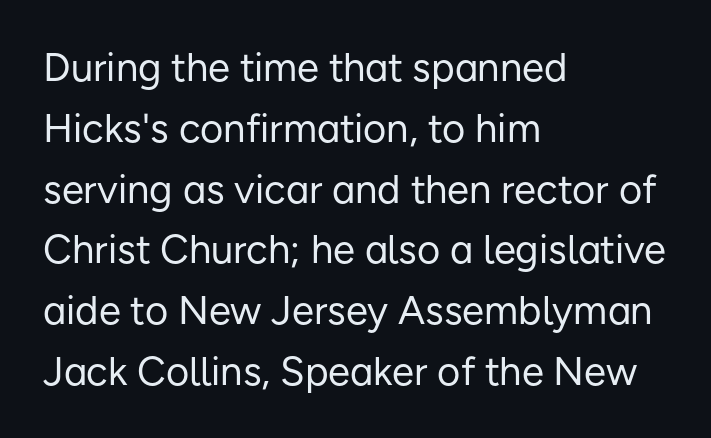
Any mark beneath the type? The region is blank. Weight: regular or lighter. Honestly, the letter spacing is just normal — you wouldn't notice it. The setting favours the left margin, as ordinary paragraphs usually do.
